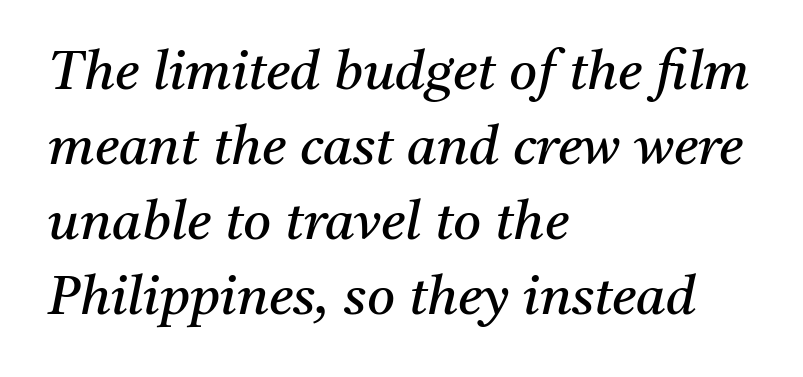
The image shows 54 px regular-weight serif type, italic (leaning right); set left-aligned, normal line spacing (1.39x), normal letter spacing, not underlined; medium stroke contrast and a medium x-height.
